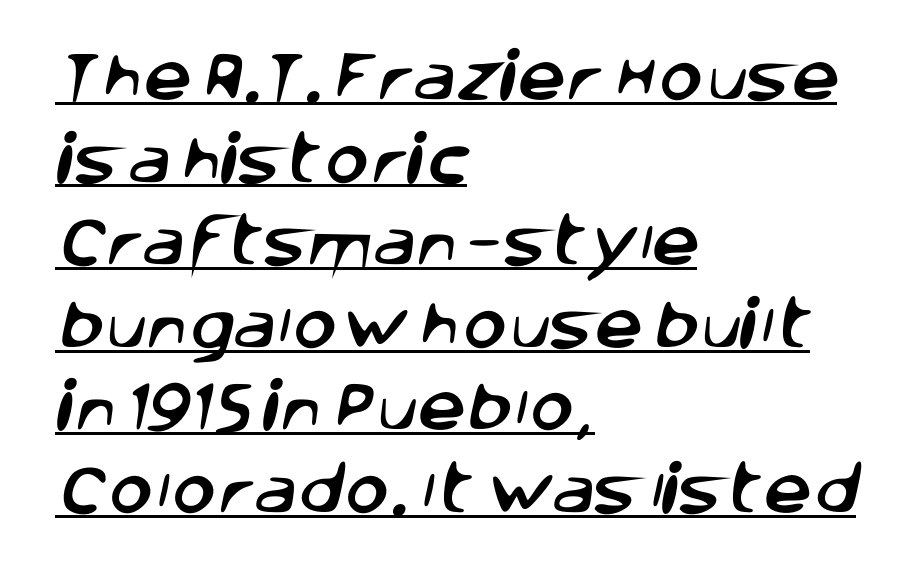
Q: Is the typeface a serif or a sans-serif typeface? A: Sans-serif.
Q: Is the text underlined? A: Yes.
Q: How is the paragraph aligned? A: Left-aligned.
Q: Is the spacing between letters normal or unusually wide? A: Normal.
Q: Is the spacing between lines tight, normal or loose? A: Normal.
Q: Width (condensed, normal, or wide)? A: Normal.
Q: Stroke contrast? A: Low.
Q: x-height? A: Large.
Q: Monospaced? A: No.
